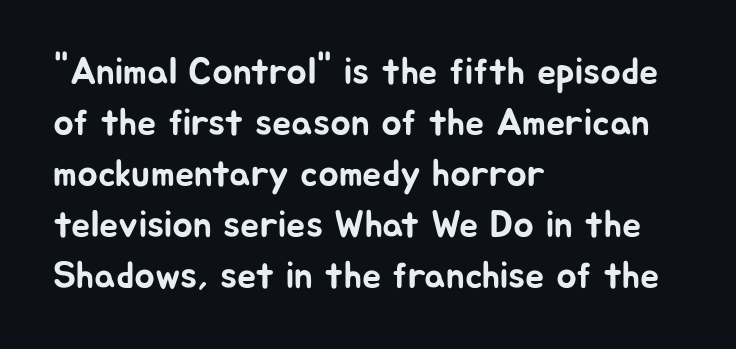
{"serif": "no", "italic": "no", "width": "normal", "stroke_contrast": "low", "x_height": "medium", "monospaced": "no", "underline": "no", "align": "left", "line_spacing": "normal", "line_spacing_ratio": 1.34, "letter_spacing": "normal", "letter_spacing_em": 0.0, "glyph_px": 38}
